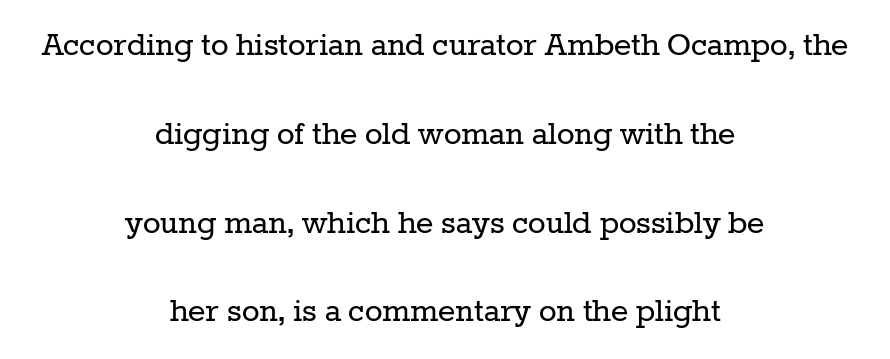
{"serif": "yes", "italic": "no", "bold": "no", "weight": "regular", "width": "normal", "stroke_contrast": "low", "x_height": "medium", "monospaced": "no", "underline": "no", "align": "center", "line_spacing": "loose", "line_spacing_ratio": 2.4, "letter_spacing": "normal", "letter_spacing_em": 0.0, "glyph_px": 37}
